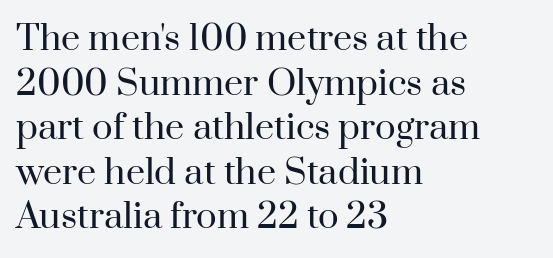
Q: Is the text bold? A: No.
Q: Is the text italic (slanted)? A: No, it is upright.
Q: Is the typeface a serif or a sans-serif typeface? A: Serif.
Q: Is the text underlined? A: No.
Q: How is the paragraph aligned? A: Left-aligned.
Q: Is the spacing between letters normal or unusually wide? A: Normal.
Q: Is the spacing between lines tight, normal or loose? A: Normal.
Q: Width (condensed, normal, or wide)? A: Normal.
Q: Stroke contrast? A: High.
Q: x-height? A: Small.
Q: Monospaced? A: No.
